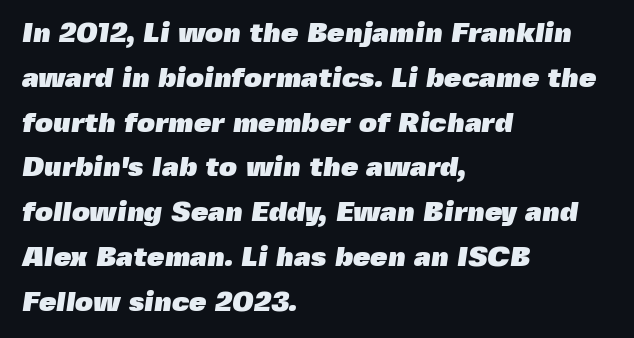
Q: Is the text bold? A: Yes.
Q: Is the typeface a serif or a sans-serif typeface? A: Sans-serif.
Q: Is the text underlined? A: No.
Q: How is the paragraph aligned? A: Left-aligned.
Q: Is the spacing between letters normal or unusually wide? A: Normal.
Q: Is the spacing between lines tight, normal or loose? A: Normal.
Q: Width (condensed, normal, or wide)? A: Normal.
Q: x-height? A: Medium.
Q: Monospaced? A: No.
